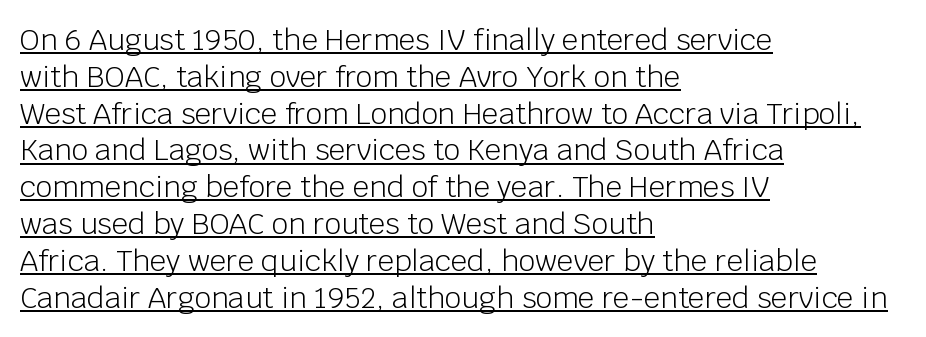
Q: Is the text bold? A: No.
Q: Is the text italic (slanted)? A: No, it is upright.
Q: Is the typeface a serif or a sans-serif typeface? A: Sans-serif.
Q: Is the text underlined? A: Yes.
Q: How is the paragraph aligned? A: Left-aligned.
Q: Is the spacing between letters normal or unusually wide? A: Normal.
Q: Is the spacing between lines tight, normal or loose? A: Normal.
Q: Width (condensed, normal, or wide)? A: Normal.
Q: Stroke contrast? A: Low.
Q: x-height? A: Large.
Q: Monospaced? A: No.
